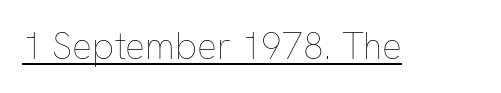
The image shows 37 px thin type, upright; set normal letter spacing, underlined; low stroke contrast and a medium x-height.
